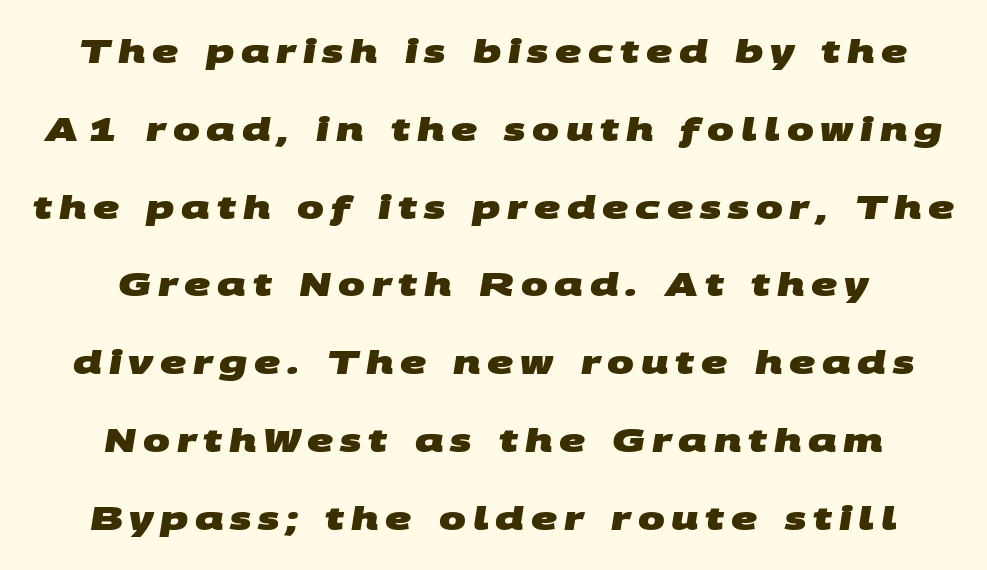
The image shows 32 px heavy, wide sans-serif type; set centered, loose line spacing (2.43x), unusually wide letter spacing (+0.21 em), not underlined; medium stroke contrast and a large x-height.
